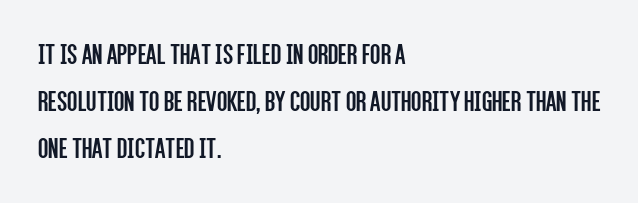
Each letter keeps its own natural width here, so spacing adapts to shape. These lines were composed using upright roman letters. Alignment: flush left. Quick note: interline space is typical. Bold? No — there's no thickening of the strokes. The tracking reads as untouched default to a designer's eye.
